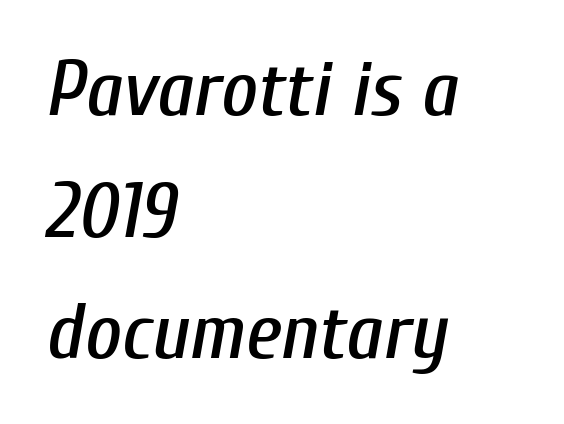
The image shows 79 px condensed type, italic (leaning right); set left-aligned, normal line spacing (1.54x), normal letter spacing, not underlined; low stroke contrast and a medium x-height.
